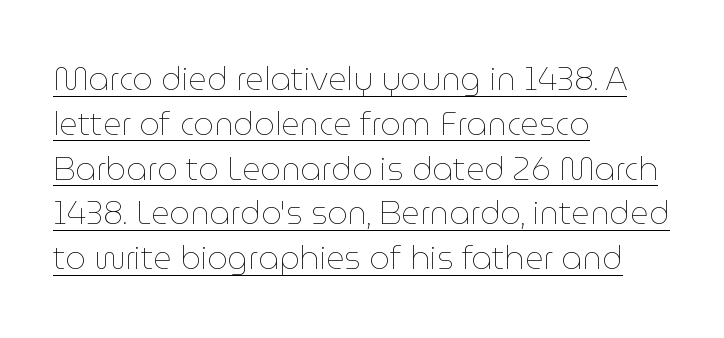
The image shows 32 px thin type, upright; set left-aligned, normal line spacing (1.4x), normal letter spacing, underlined; low stroke contrast and a medium x-height.
